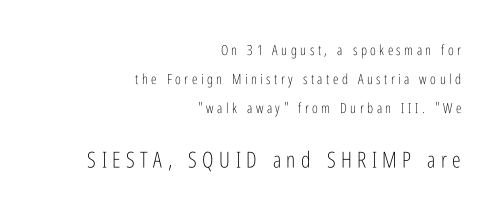
{"italic": "no", "bold": "no", "underline": "no", "align": "right", "line_spacing": "loose", "line_spacing_ratio": 2.06, "letter_spacing": "wide", "letter_spacing_em": 0.25, "larger_block": "second", "size_ratio": 1.57, "glyph_px": 22}
